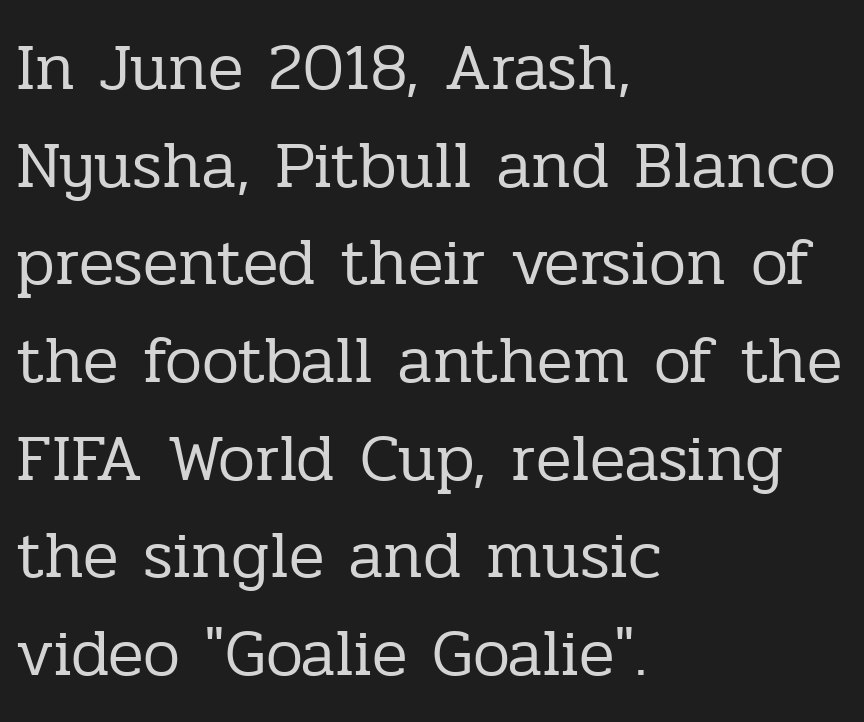
The image shows 66 px regular-weight serif type, upright; set left-aligned, normal line spacing (1.48x), normal letter spacing, not underlined; low stroke contrast and a medium x-height.
